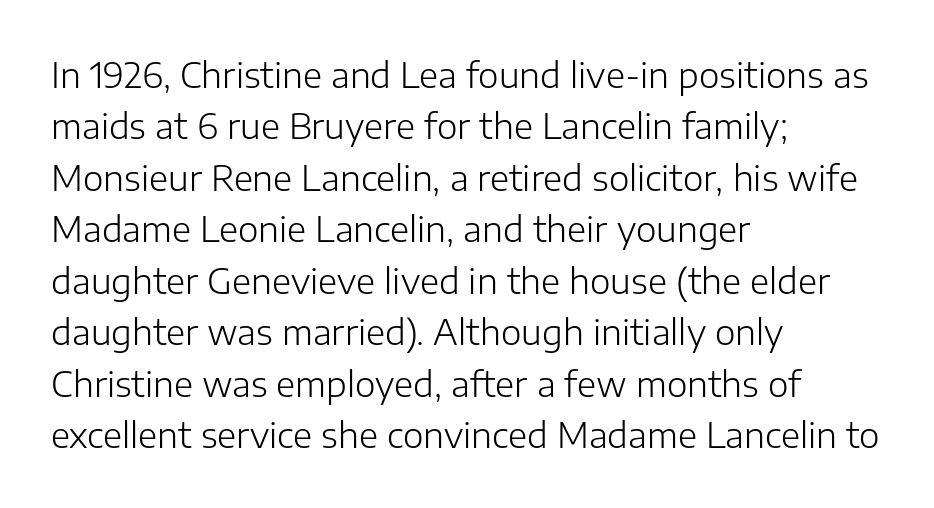
The letters advance in unequal steps, a hallmark of proportional type. These lines are set flush left with a ragged right edge. A typesetter would mark this as roman, not italic. What's the leading like? Ordinary, nothing unusual. Stems and bowls with no extra thickness — not bold.
